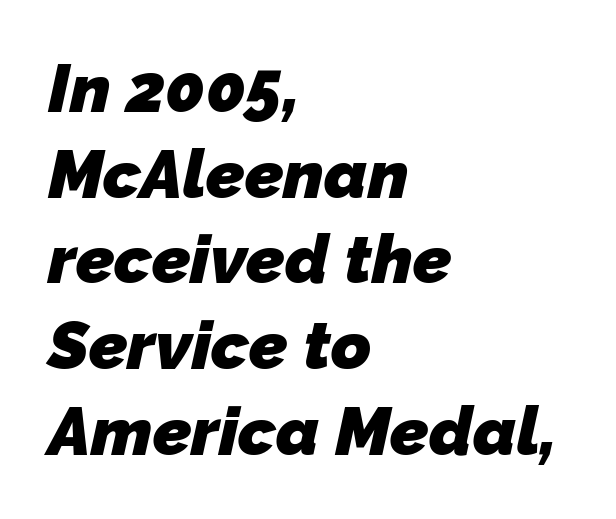
The image shows 68 px heavy sans-serif type; set left-aligned, normal line spacing (1.26x), normal letter spacing, not underlined; low stroke contrast and a medium x-height.
